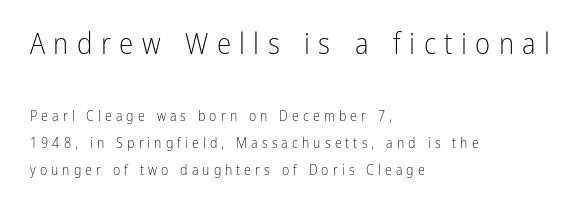
The image shows 29 px light, condensed sans-serif type, upright; set left-aligned, loose line spacing (1.93x), unusually wide letter spacing (+0.29 em), not underlined; the first (top) block is 2.07x larger; low stroke contrast and a medium x-height.
